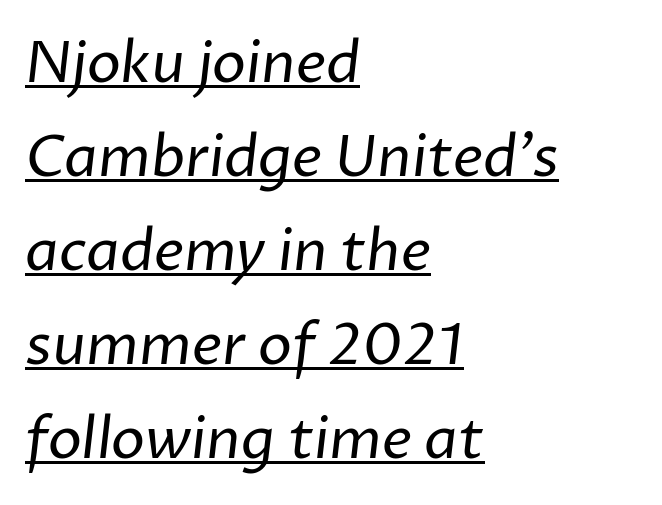
Q: Is the text bold? A: No.
Q: Is the typeface a serif or a sans-serif typeface? A: Sans-serif.
Q: Is the text underlined? A: Yes.
Q: How is the paragraph aligned? A: Left-aligned.
Q: Is the spacing between letters normal or unusually wide? A: Normal.
Q: Is the spacing between lines tight, normal or loose? A: Normal.
Q: Width (condensed, normal, or wide)? A: Normal.
Q: Stroke contrast? A: Low.
Q: x-height? A: Medium.
Q: Monospaced? A: No.
